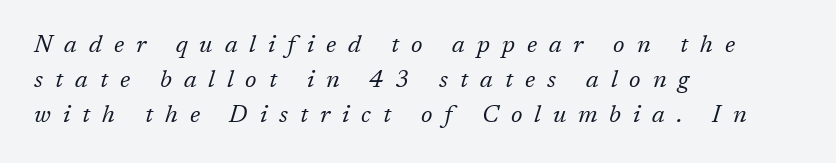
Q: Is the text bold? A: No.
Q: Is the text italic (slanted)? A: Yes, it leans right by about 17 degrees.
Q: Is the text underlined? A: No.
Q: How is the paragraph aligned? A: Left-aligned.
Q: Is the spacing between letters normal or unusually wide? A: Unusually wide.
Q: Is the spacing between lines tight, normal or loose? A: Normal.
